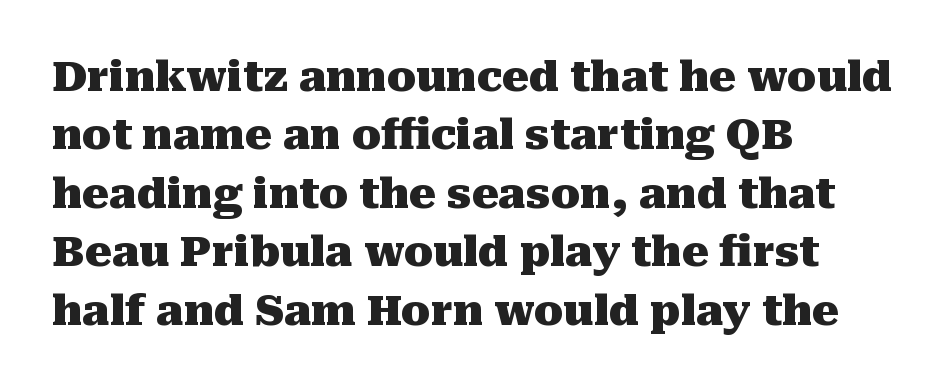
{"serif": "yes", "italic": "no", "bold": "yes", "weight": "heavy", "width": "normal", "stroke_contrast": "medium", "x_height": "medium", "monospaced": "no", "underline": "no", "align": "left", "line_spacing": "normal", "line_spacing_ratio": 1.39, "letter_spacing": "normal", "letter_spacing_em": 0.0, "glyph_px": 42}
